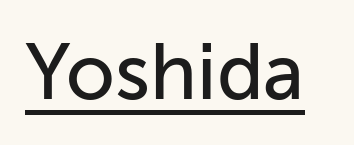
The image shows 78 px sans-serif type, upright; set normal letter spacing, underlined; low stroke contrast and a medium x-height.
